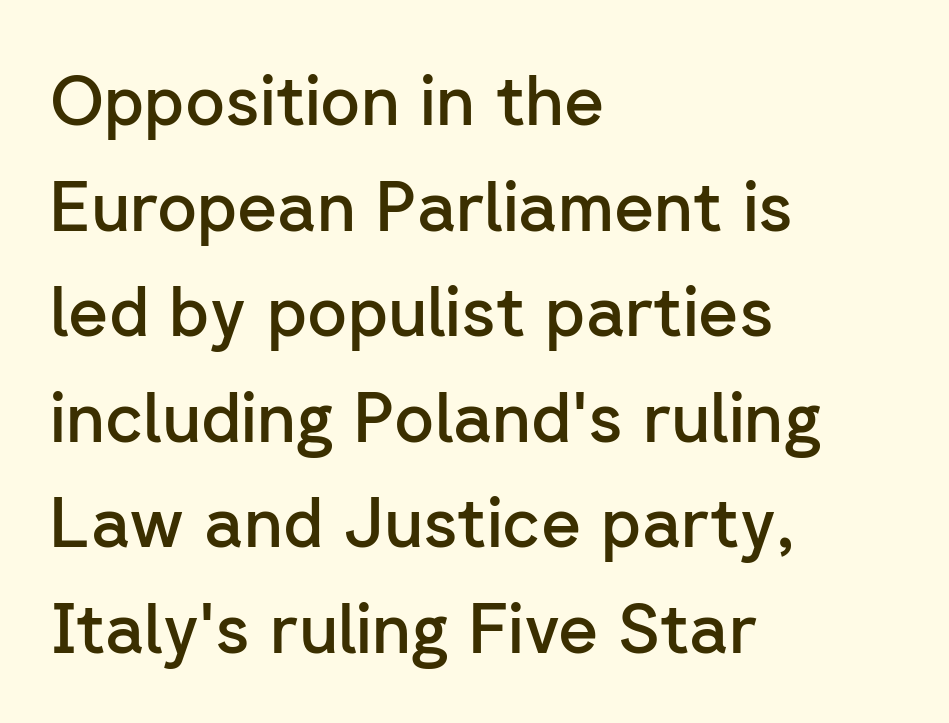
The image shows 69 px semibold sans-serif type, upright; set left-aligned, normal line spacing (1.53x), normal letter spacing, not underlined; low stroke contrast and a medium x-height.
